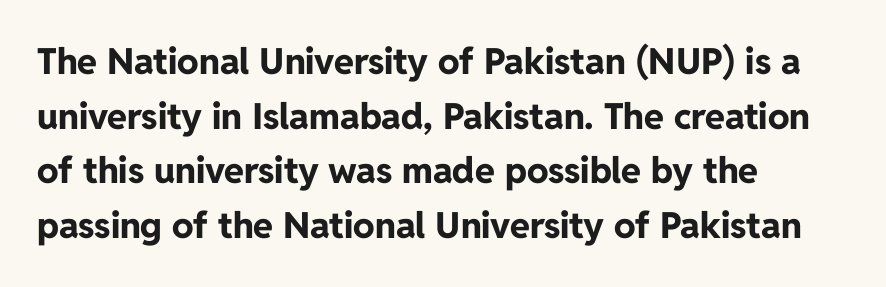
A student would call this left alignment; a typographer would say flush left, rag right. This sample has the flowing, uneven cadence of proportional lettering. The leading is moderate, giving the passage an even texture. The passage shown has conventional tracking throughout. Rendered with straight, roman letterforms.
